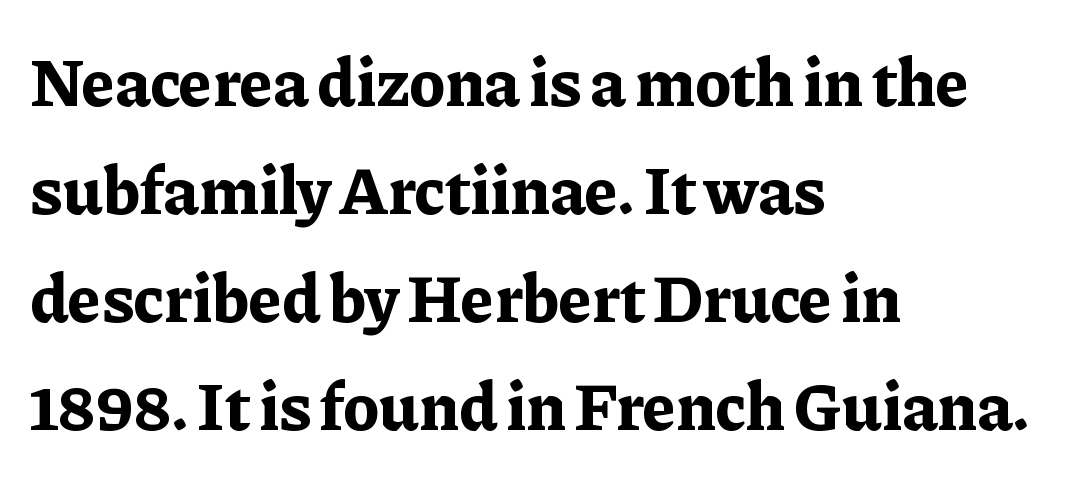
The image shows 68 px bold serif type, upright; set left-aligned, normal line spacing (1.59x), normal letter spacing, not underlined; low stroke contrast and a medium x-height.
